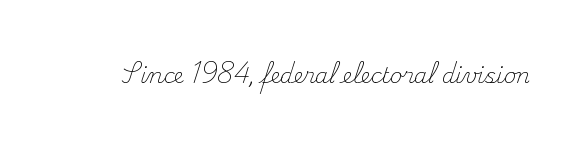
Q: Is the text bold? A: No.
Q: Is the text italic (slanted)? A: Yes.
Q: Is the text underlined? A: No.
Q: Is the spacing between letters normal or unusually wide? A: Normal.
